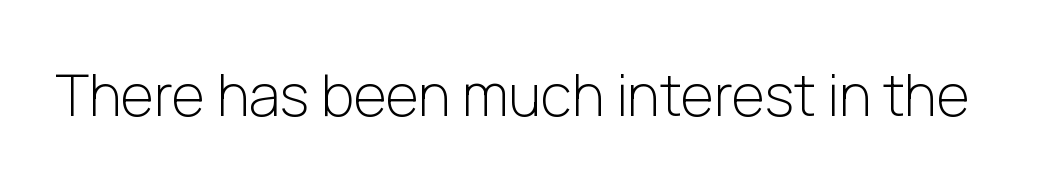
The image shows 57 px light sans-serif type, upright; set normal letter spacing, not underlined; low stroke contrast and a medium x-height.
